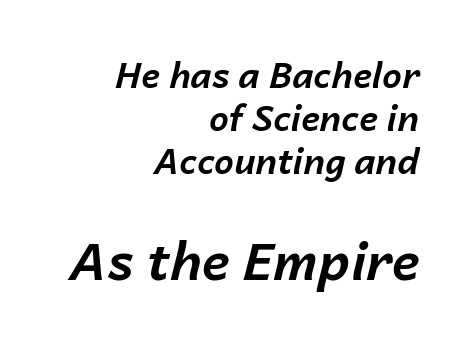
{"italic": "yes", "lean": "right", "slant_degrees": 14, "bold": "yes", "weight": "bold", "width": "normal", "stroke_contrast": "low", "x_height": "medium", "monospaced": "no", "underline": "no", "align": "right", "line_spacing_ratio": 1.23, "letter_spacing": "normal", "letter_spacing_em": 0.0, "larger_block": "second", "size_ratio": 1.49, "glyph_px": 52}
